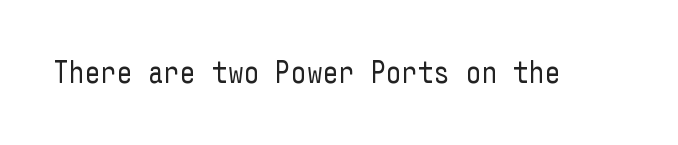
Q: Is the text bold? A: No.
Q: Is the text italic (slanted)? A: No, it is upright.
Q: Is the typeface a serif or a sans-serif typeface? A: Sans-serif.
Q: Is the text underlined? A: No.
Q: Is the spacing between letters normal or unusually wide? A: Normal.
Q: Width (condensed, normal, or wide)? A: Condensed.
Q: Stroke contrast? A: Low.
Q: x-height? A: Medium.
